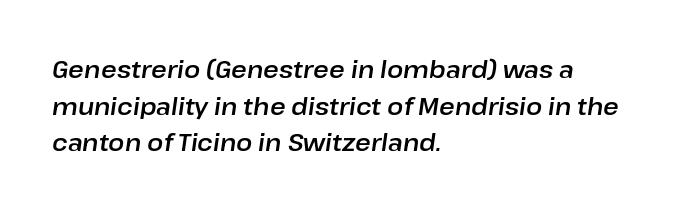
{"italic": "yes", "lean": "right", "slant_degrees": 8, "underline": "no", "align": "left", "line_spacing": "normal", "line_spacing_ratio": 1.53, "letter_spacing": "normal", "letter_spacing_em": 0.0, "glyph_px": 24}
